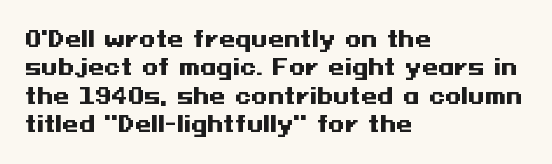
Q: Is the text bold? A: Yes.
Q: Is the text italic (slanted)? A: No, it is upright.
Q: Is the text underlined? A: No.
Q: How is the paragraph aligned? A: Left-aligned.
Q: Is the spacing between letters normal or unusually wide? A: Normal.
Q: Is the spacing between lines tight, normal or loose? A: Normal.
